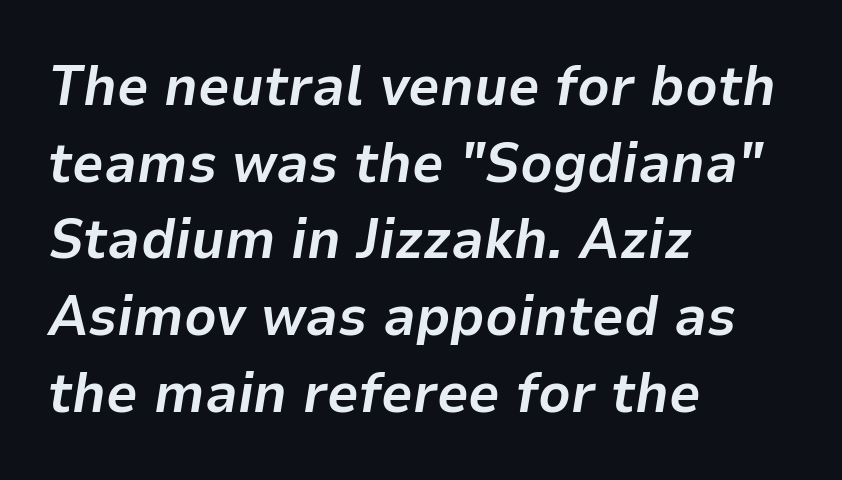
The image shows 56 px bold type, italic (leaning right); set left-aligned, normal line spacing (1.37x), normal letter spacing, not underlined; low stroke contrast and a medium x-height.
